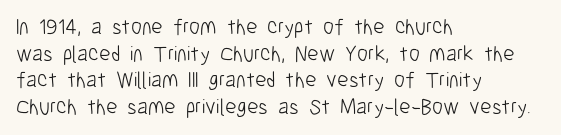
{"italic": "no", "bold": "no", "underline": "no", "align": "left", "line_spacing_ratio": 1.21, "letter_spacing": "normal", "letter_spacing_em": 0.0, "glyph_px": 22}
